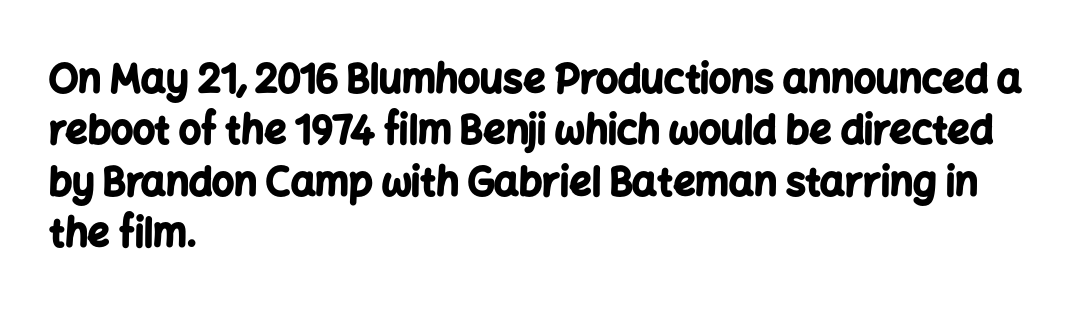
Q: Is the text bold? A: Yes.
Q: Is the text italic (slanted)? A: No, it is upright.
Q: Is the typeface a serif or a sans-serif typeface? A: Sans-serif.
Q: Is the text underlined? A: No.
Q: How is the paragraph aligned? A: Left-aligned.
Q: Is the spacing between letters normal or unusually wide? A: Normal.
Q: Is the spacing between lines tight, normal or loose? A: Normal.
Q: Width (condensed, normal, or wide)? A: Normal.
Q: Stroke contrast? A: Low.
Q: x-height? A: Medium.
Q: Monospaced? A: No.
